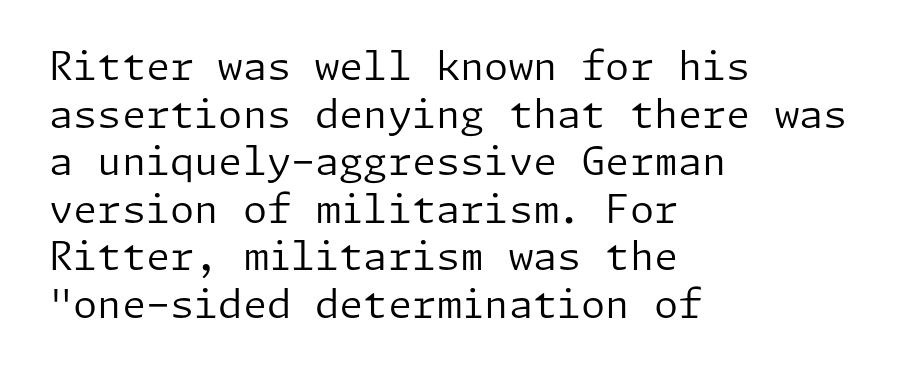
The typesetter chose a ragged-right arrangement here. Letters have the restrained weight of plain body copy at most. The passage shown has conventional tracking throughout. Is there any slant? The stems are plumb. Decoration check: the copy has no underline.
